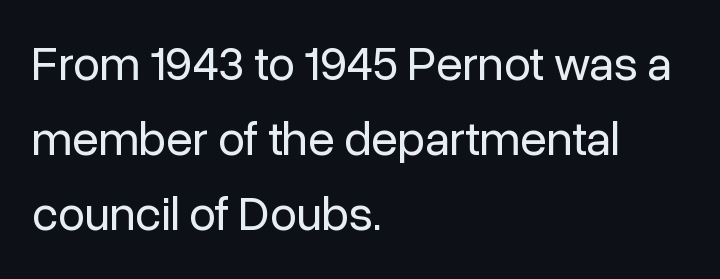
{"serif": "no", "italic": "no", "bold": "no", "weight": "regular", "width": "normal", "stroke_contrast": "low", "x_height": "medium", "monospaced": "no", "underline": "no", "align": "left", "line_spacing": "normal", "line_spacing_ratio": 1.56, "letter_spacing": "normal", "letter_spacing_em": 0.0, "glyph_px": 48}
